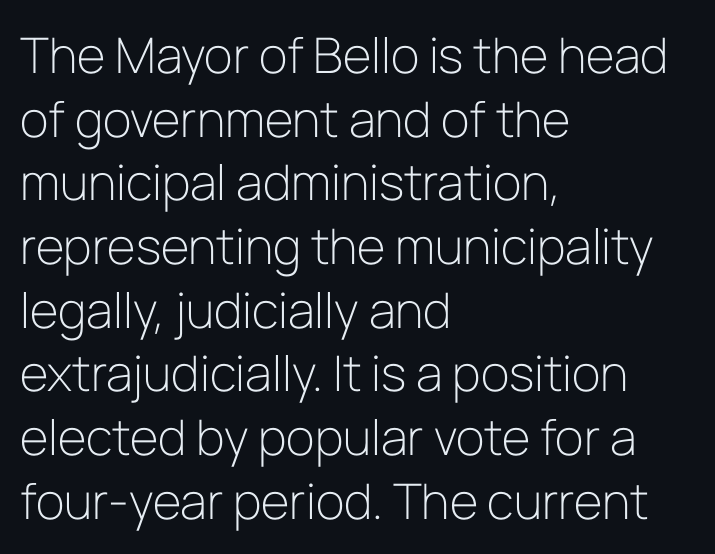
The image shows 49 px light sans-serif type, upright; set left-aligned, normal line spacing (1.3x), normal letter spacing, not underlined; low stroke contrast and a medium x-height.
